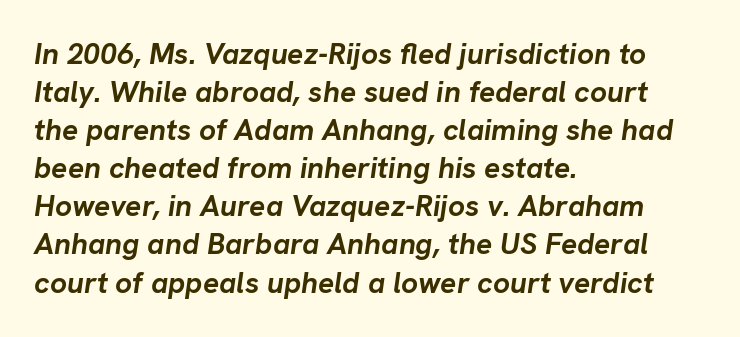
{"italic": "yes", "lean": "right", "slant_degrees": 8, "bold": "yes", "weight": "semibold", "width": "normal", "stroke_contrast": "low", "x_height": "medium", "monospaced": "no", "underline": "no", "align": "left", "line_spacing": "normal", "line_spacing_ratio": 1.27, "letter_spacing": "normal", "letter_spacing_em": 0.0, "glyph_px": 30}
